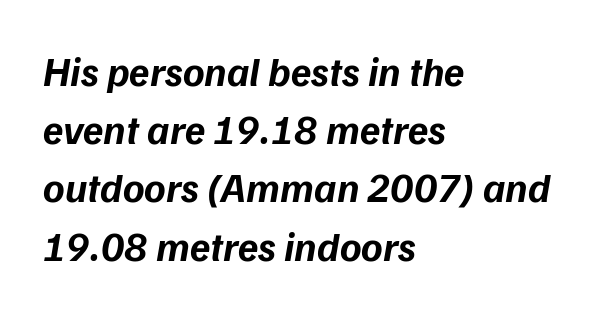
The image shows 41 px bold sans-serif type; set left-aligned, normal line spacing (1.42x), normal letter spacing, not underlined; low stroke contrast and a medium x-height.
